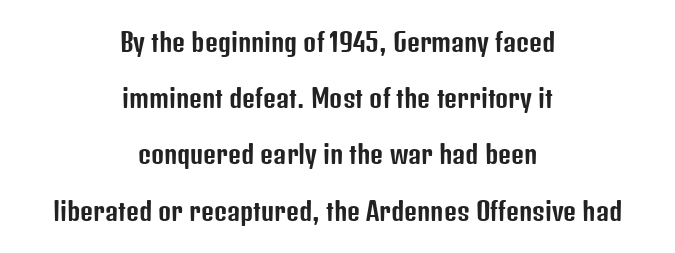
The image shows 25 px text type, upright; set centered, loose line spacing (2.25x), normal letter spacing, not underlined.
